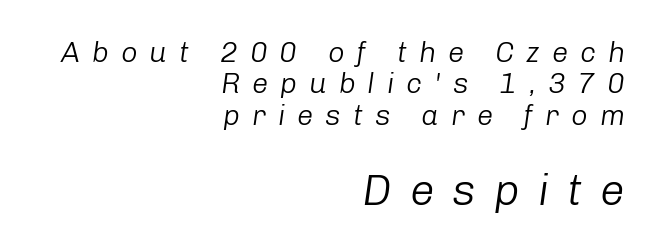
The image shows 44 px light type, italic (leaning right); set right-aligned, tight line spacing (1.08x), unusually wide letter spacing (+0.41 em), not underlined; the second (bottom) block is 1.52x larger; low stroke contrast and a medium x-height.
